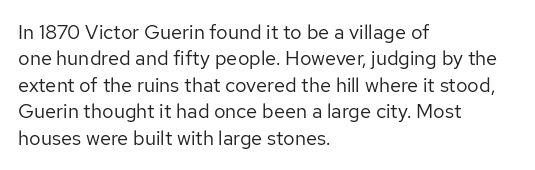
Characters remain perfectly vertical along every line. Rows of type keep a routine distance in the vertical direction. The face looks like a standard text weight, possibly lighter. Letter spacing: default. Each row of text sits above clean, open space.
